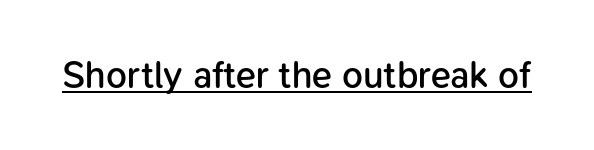
The image shows 37 px semibold sans-serif type, upright; set normal letter spacing, underlined; low stroke contrast and a medium x-height.
